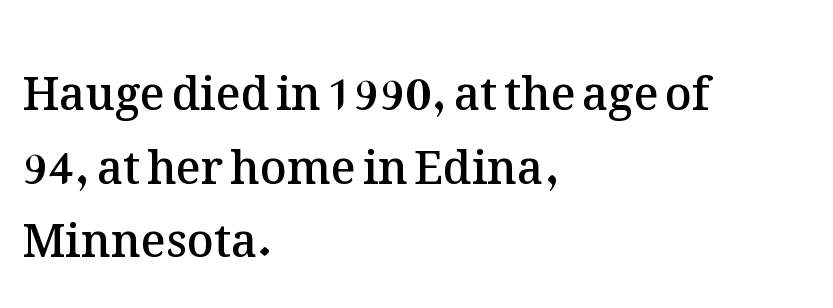
{"italic": "no", "bold": "semi", "weight": "semibold", "width": "normal", "stroke_contrast": "medium", "x_height": "medium", "monospaced": "no", "underline": "no", "align": "left", "line_spacing": "normal", "line_spacing_ratio": 1.6, "letter_spacing": "normal", "letter_spacing_em": 0.0, "glyph_px": 46}
